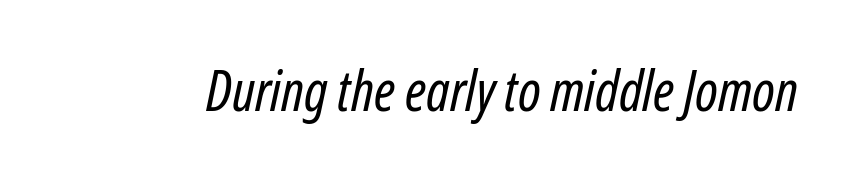
Note the varied advance widths — an 'i' is clearly narrower than an 'm'. If you drew a line through each stem, it would be angled. The characters are drawn with everyday or finer stroke widths. No extra tracking has been applied to these lines.
